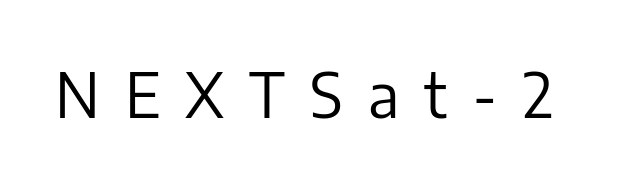
{"serif": "no", "italic": "no", "bold": "no", "weight": "regular", "width": "normal", "stroke_contrast": "low", "x_height": "medium", "monospaced": "no", "underline": "no", "letter_spacing": "wide", "letter_spacing_em": 0.41, "glyph_px": 61}
